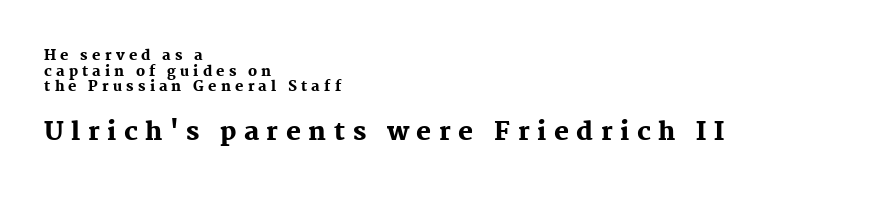
Q: Is the text bold? A: Yes.
Q: Is the text italic (slanted)? A: No, it is upright.
Q: Is the text underlined? A: No.
Q: How is the paragraph aligned? A: Left-aligned.
Q: Is the spacing between letters normal or unusually wide? A: Unusually wide.
Q: Is the spacing between lines tight, normal or loose? A: Tight.
Q: Which block of text is set in a larger size, the first (top) or the second (bottom)? A: The second (bottom) one.
